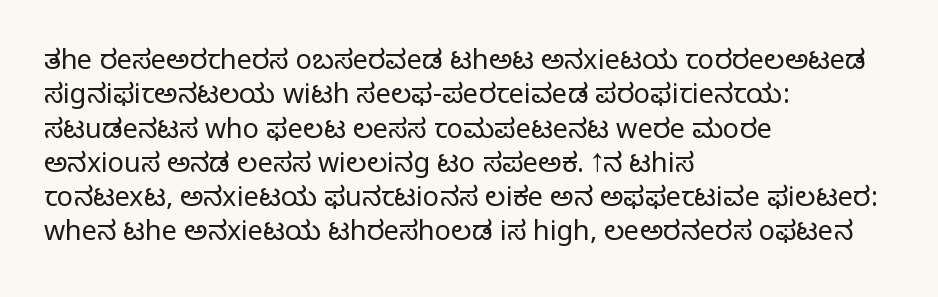
Q: Is the text bold? A: No.
Q: Is the text italic (slanted)? A: No, it is upright.
Q: Is the text underlined? A: No.
Q: How is the paragraph aligned? A: Left-aligned.
Q: Is the spacing between letters normal or unusually wide? A: Normal.
Q: Is the spacing between lines tight, normal or loose? A: Normal.
